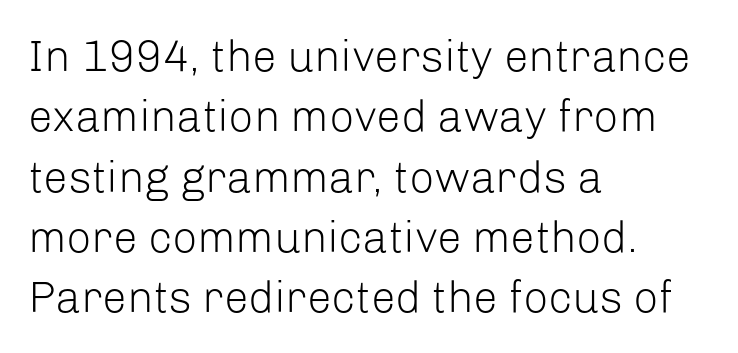
Q: Is the text bold? A: No.
Q: Is the text italic (slanted)? A: No, it is upright.
Q: Is the typeface a serif or a sans-serif typeface? A: Sans-serif.
Q: Is the text underlined? A: No.
Q: How is the paragraph aligned? A: Left-aligned.
Q: Is the spacing between letters normal or unusually wide? A: Normal.
Q: Is the spacing between lines tight, normal or loose? A: Normal.
Q: Width (condensed, normal, or wide)? A: Normal.
Q: Stroke contrast? A: Low.
Q: x-height? A: Medium.
Q: Monospaced? A: No.
